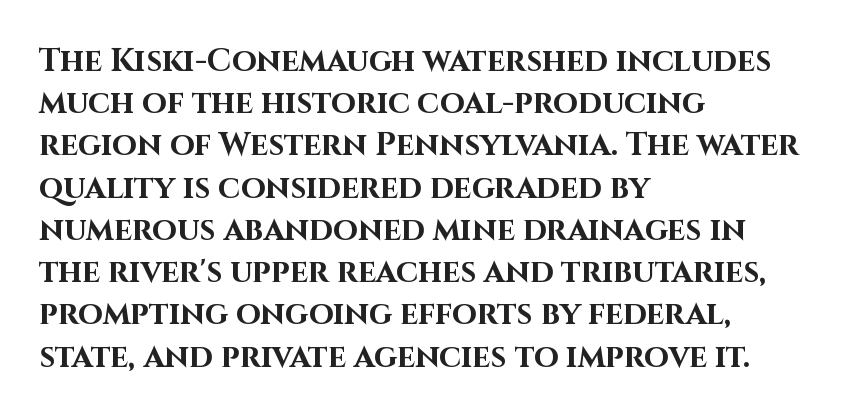
The image shows 32 px bold sans-serif type, upright; set left-aligned, normal line spacing (1.32x), normal letter spacing, not underlined; high stroke contrast and a large x-height.
